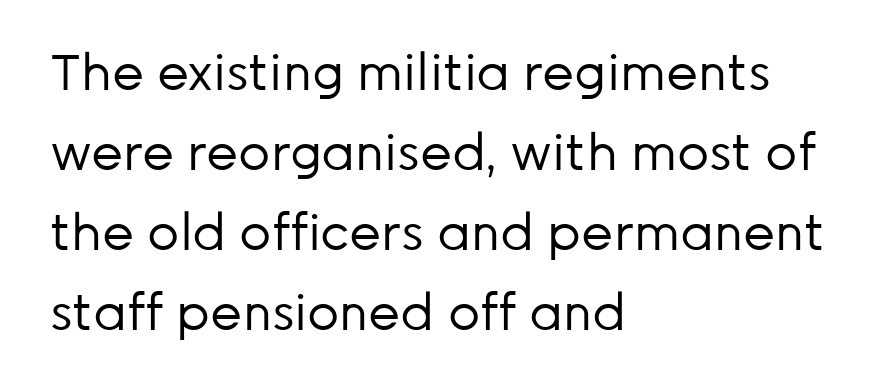
Q: Is the text bold? A: No.
Q: Is the text italic (slanted)? A: No, it is upright.
Q: Is the typeface a serif or a sans-serif typeface? A: Sans-serif.
Q: Is the text underlined? A: No.
Q: How is the paragraph aligned? A: Left-aligned.
Q: Is the spacing between letters normal or unusually wide? A: Normal.
Q: Is the spacing between lines tight, normal or loose? A: Normal.
Q: Width (condensed, normal, or wide)? A: Normal.
Q: Stroke contrast? A: Low.
Q: x-height? A: Medium.
Q: Monospaced? A: No.
